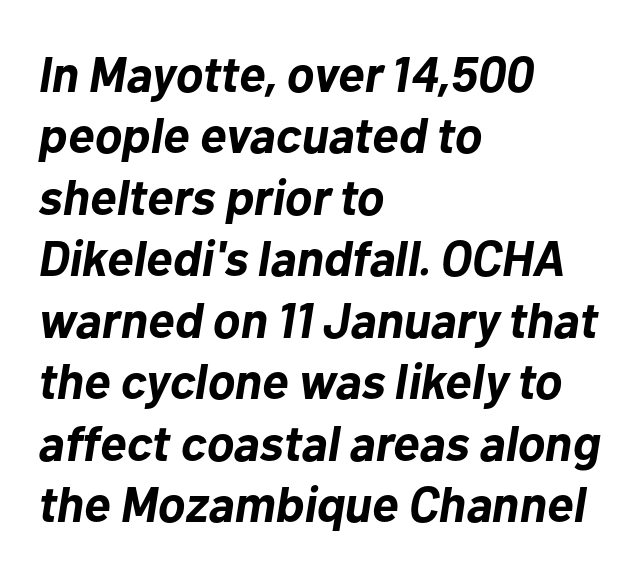
{"italic": "yes", "lean": "right", "slant_degrees": 10, "bold": "yes", "weight": "bold", "width": "normal", "stroke_contrast": "low", "x_height": "medium", "monospaced": "no", "underline": "no", "align": "left", "line_spacing_ratio": 1.23, "letter_spacing": "normal", "letter_spacing_em": 0.0, "glyph_px": 50}
